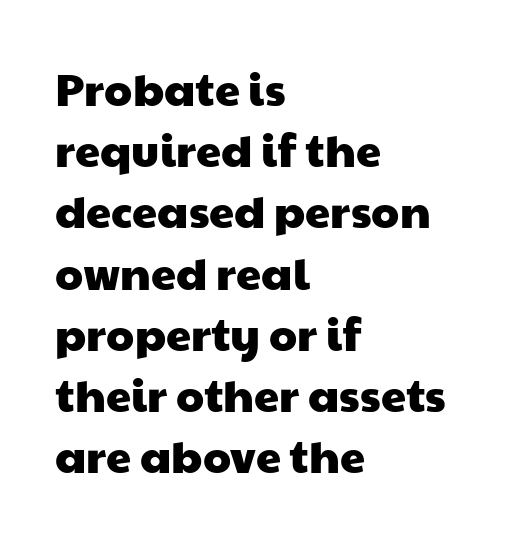
The image shows 45 px wide sans-serif type; set left-aligned, normal line spacing (1.36x), normal letter spacing, not underlined; low stroke contrast and a medium x-height.
